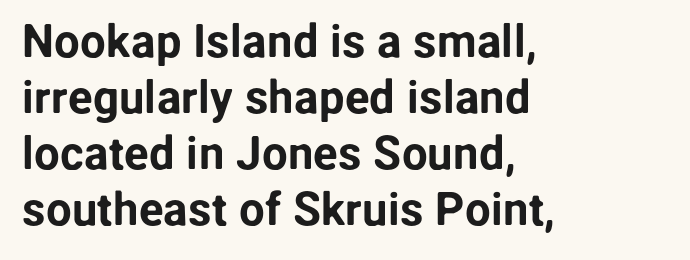
Q: Is the text italic (slanted)? A: No, it is upright.
Q: Is the typeface a serif or a sans-serif typeface? A: Sans-serif.
Q: Is the text underlined? A: No.
Q: How is the paragraph aligned? A: Left-aligned.
Q: Is the spacing between letters normal or unusually wide? A: Normal.
Q: Width (condensed, normal, or wide)? A: Normal.
Q: Stroke contrast? A: Low.
Q: x-height? A: Medium.
Q: Monospaced? A: No.
